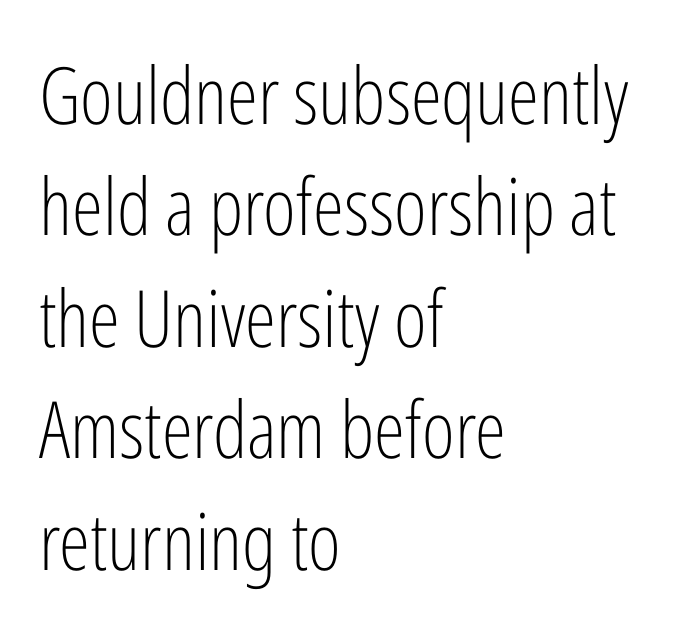
Q: Is the text bold? A: No.
Q: Is the text italic (slanted)? A: No, it is upright.
Q: Is the typeface a serif or a sans-serif typeface? A: Sans-serif.
Q: Is the text underlined? A: No.
Q: How is the paragraph aligned? A: Left-aligned.
Q: Is the spacing between letters normal or unusually wide? A: Normal.
Q: Is the spacing between lines tight, normal or loose? A: Normal.
Q: Width (condensed, normal, or wide)? A: Condensed.
Q: Stroke contrast? A: Low.
Q: x-height? A: Medium.
Q: Monospaced? A: No.
